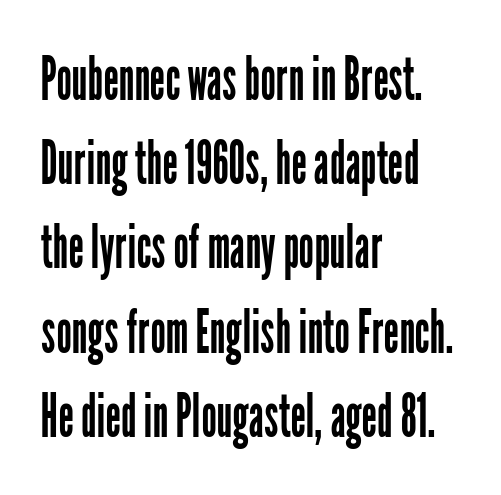
{"serif": "no", "italic": "no", "bold": "no", "weight": "regular", "width": "condensed", "stroke_contrast": "low", "x_height": "medium", "monospaced": "no", "underline": "no", "align": "left", "line_spacing": "normal", "line_spacing_ratio": 1.38, "letter_spacing": "normal", "letter_spacing_em": 0.0, "glyph_px": 61}
